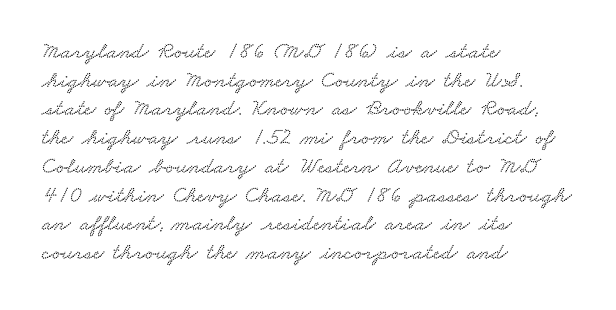
Teacher's note: observe the even left margin — that is flush-left alignment. Students, observe: this is what conventionally led text looks like. A clean baseline with only descenders dipping below it. Each word holds together tightly as a unit, with standard inter-letter gaps.
